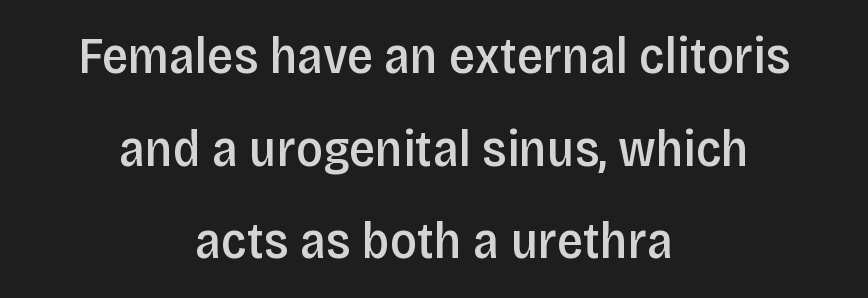
Q: Is the text bold? A: Semi-bold.
Q: Is the text italic (slanted)? A: No, it is upright.
Q: Is the typeface a serif or a sans-serif typeface? A: Sans-serif.
Q: Is the text underlined? A: No.
Q: How is the paragraph aligned? A: Centered.
Q: Is the spacing between letters normal or unusually wide? A: Normal.
Q: Width (condensed, normal, or wide)? A: Condensed.
Q: Stroke contrast? A: Low.
Q: x-height? A: Large.
Q: Monospaced? A: No.
